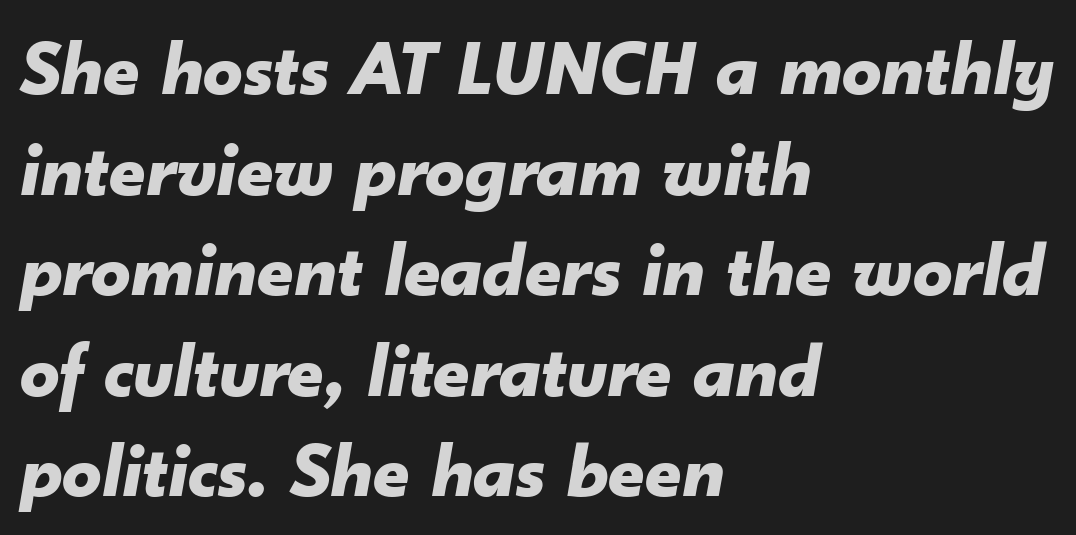
Slanted lettering throughout. Horizontally, the lines are justified to the leading edge only. Type without underlining. Rows of type keep a routine distance in the vertical direction. The rendering keeps characters at their native spacing. Think of a printed novel: that variable character pitch is what you see here.
